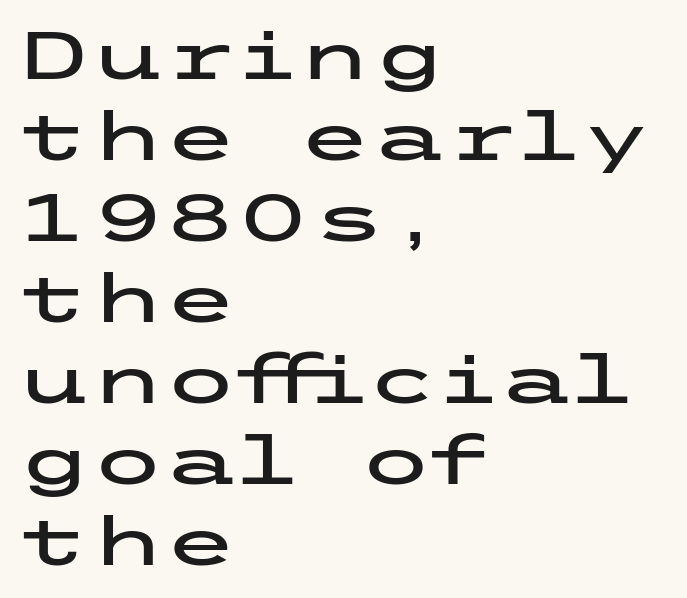
The image shows 67 px wide sans-serif type, upright; set left-aligned, line spacing 1.21x, normal letter spacing, not underlined; low stroke contrast and a medium x-height.
